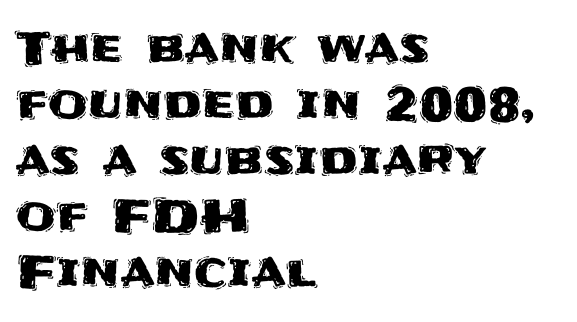
Q: Is the text italic (slanted)? A: No, it is upright.
Q: Is the typeface a serif or a sans-serif typeface? A: Sans-serif.
Q: Is the text underlined? A: No.
Q: How is the paragraph aligned? A: Left-aligned.
Q: Is the spacing between letters normal or unusually wide? A: Normal.
Q: Width (condensed, normal, or wide)? A: Normal.
Q: Stroke contrast? A: Medium.
Q: x-height? A: Large.
Q: Monospaced? A: No.
